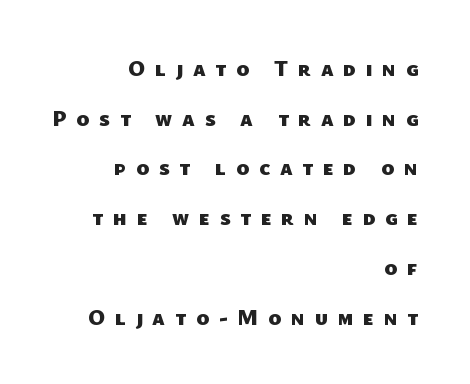
{"bold": "yes", "underline": "no", "align": "right", "line_spacing": "loose", "line_spacing_ratio": 2.26, "letter_spacing": "wide", "letter_spacing_em": 0.44, "glyph_px": 22}
